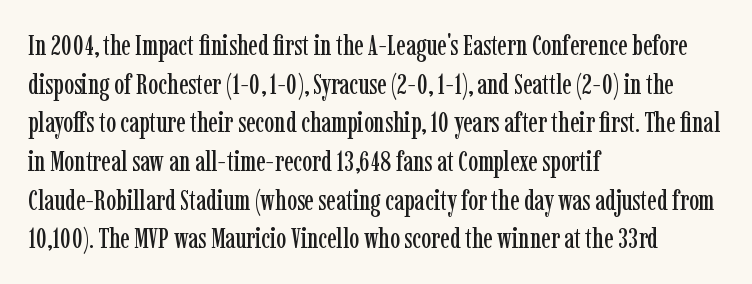
Q: Is the text italic (slanted)? A: No, it is upright.
Q: Is the typeface a serif or a sans-serif typeface? A: Serif.
Q: Is the text underlined? A: No.
Q: How is the paragraph aligned? A: Left-aligned.
Q: Is the spacing between letters normal or unusually wide? A: Normal.
Q: Is the spacing between lines tight, normal or loose? A: Normal.
Q: Width (condensed, normal, or wide)? A: Condensed.
Q: Stroke contrast? A: Low.
Q: x-height? A: Medium.
Q: Monospaced? A: No.
